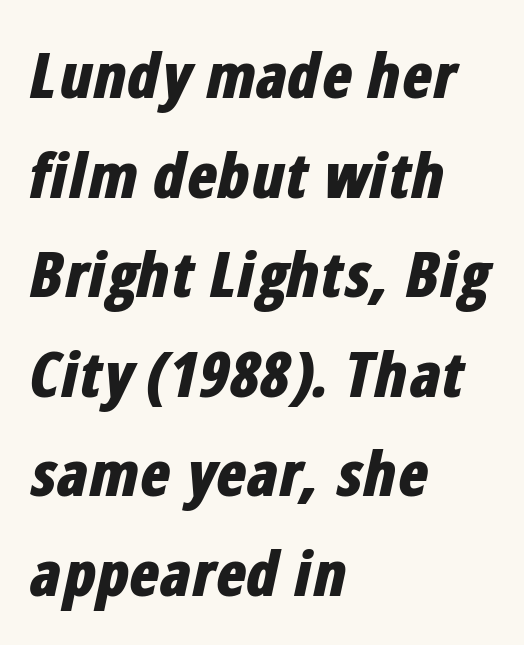
{"italic": "yes", "lean": "right", "slant_degrees": 12, "bold": "yes", "weight": "bold", "width": "condensed", "stroke_contrast": "low", "x_height": "medium", "monospaced": "no", "underline": "no", "align": "left", "line_spacing": "normal", "line_spacing_ratio": 1.58, "letter_spacing": "normal", "letter_spacing_em": 0.0, "glyph_px": 63}
